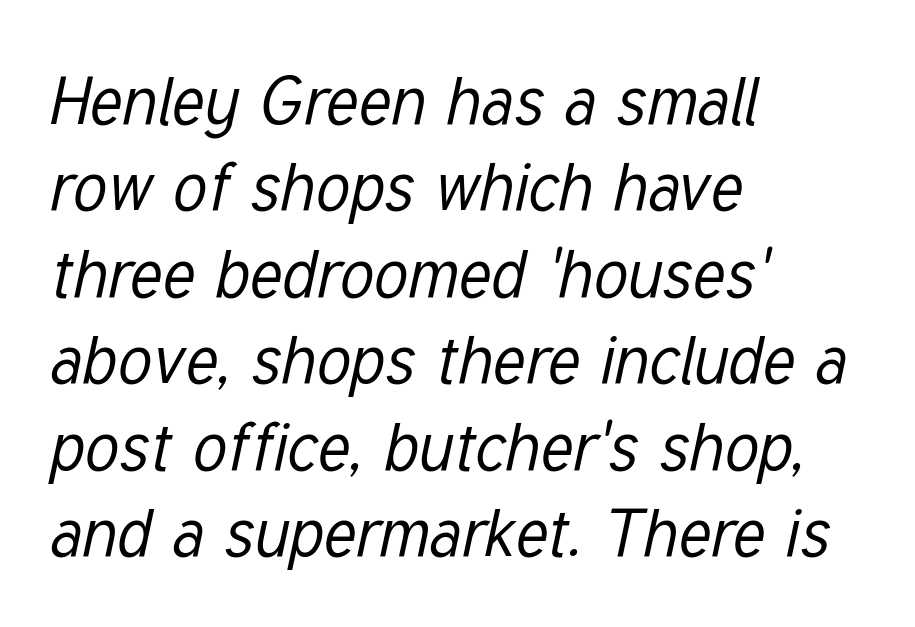
Q: Is the text bold? A: No.
Q: Is the text italic (slanted)? A: Yes, it leans right by about 12 degrees.
Q: Is the text underlined? A: No.
Q: How is the paragraph aligned? A: Left-aligned.
Q: Is the spacing between letters normal or unusually wide? A: Normal.
Q: Is the spacing between lines tight, normal or loose? A: Normal.
Q: Width (condensed, normal, or wide)? A: Condensed.
Q: Stroke contrast? A: Low.
Q: x-height? A: Medium.
Q: Monospaced? A: No.
